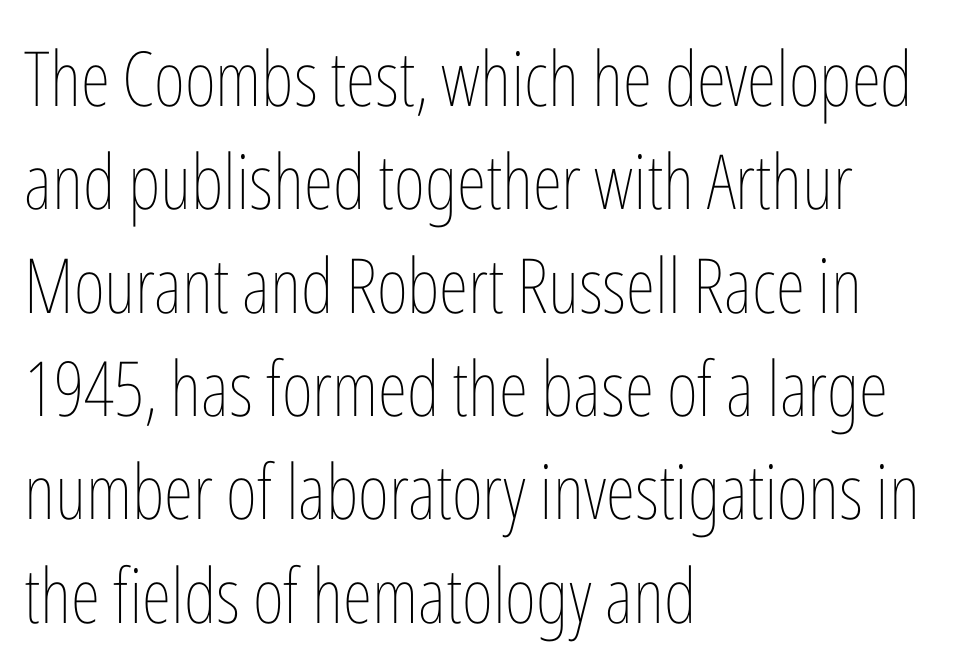
Q: Is the text bold? A: No.
Q: Is the text italic (slanted)? A: No, it is upright.
Q: Is the text underlined? A: No.
Q: How is the paragraph aligned? A: Left-aligned.
Q: Is the spacing between letters normal or unusually wide? A: Normal.
Q: Is the spacing between lines tight, normal or loose? A: Normal.
Q: Width (condensed, normal, or wide)? A: Condensed.
Q: Stroke contrast? A: Low.
Q: x-height? A: Medium.
Q: Monospaced? A: No.
